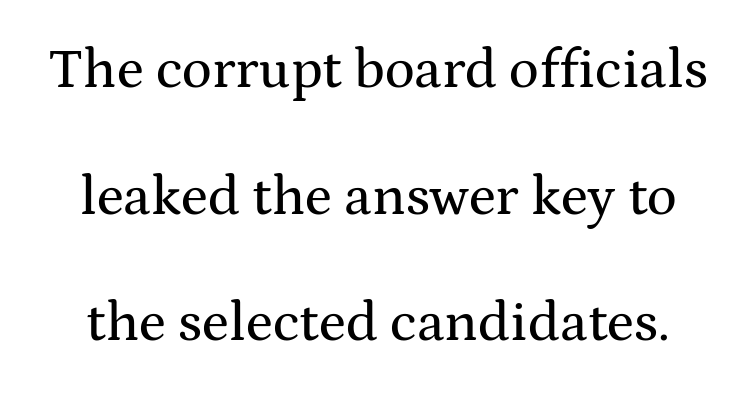
{"serif": "yes", "italic": "no", "width": "wide", "stroke_contrast": "medium", "x_height": "medium", "monospaced": "no", "underline": "no", "line_spacing": "loose", "line_spacing_ratio": 2.26, "letter_spacing": "normal", "letter_spacing_em": 0.0, "glyph_px": 56}
